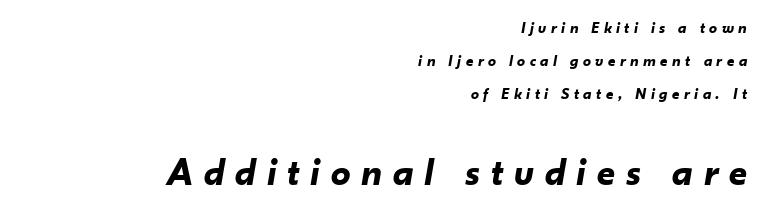
{"italic": "yes", "lean": "right", "slant_degrees": 10, "bold": "yes", "weight": "bold", "width": "normal", "stroke_contrast": "low", "x_height": "small", "monospaced": "no", "underline": "no", "align": "right", "line_spacing": "loose", "line_spacing_ratio": 2.07, "letter_spacing": "wide", "letter_spacing_em": 0.28, "larger_block": "second", "size_ratio": 2.44, "glyph_px": 39}
